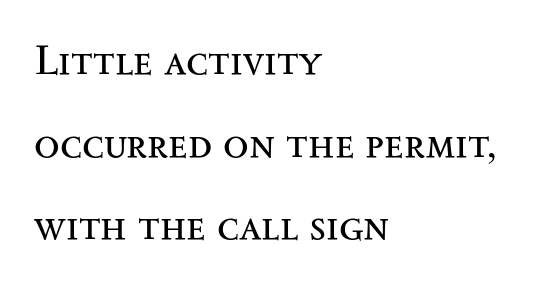
The image shows 42 px regular-weight, wide serif type, upright; set left-aligned, loose line spacing (1.97x), normal letter spacing, not underlined; medium stroke contrast and a small x-height.
